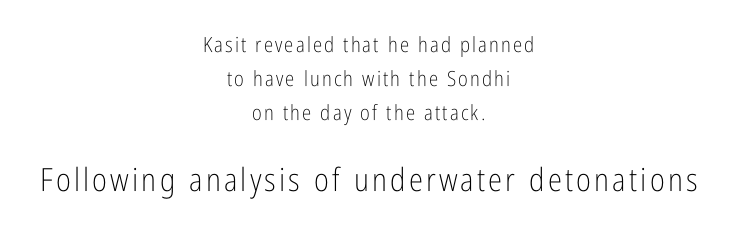
Q: Is the text bold? A: No.
Q: Is the text italic (slanted)? A: No, it is upright.
Q: Is the typeface a serif or a sans-serif typeface? A: Sans-serif.
Q: Is the text underlined? A: No.
Q: How is the paragraph aligned? A: Centered.
Q: Is the spacing between lines tight, normal or loose? A: Normal.
Q: Which block of text is set in a larger size, the first (top) or the second (bottom)? A: The second (bottom) one.
Q: Width (condensed, normal, or wide)? A: Condensed.
Q: Stroke contrast? A: Low.
Q: x-height? A: Medium.
Q: Monospaced? A: No.
